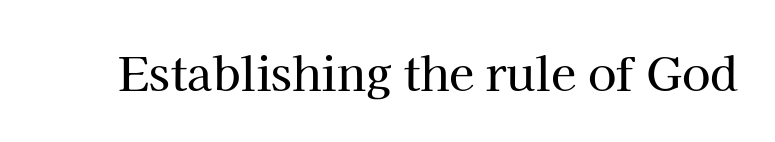
Here the glyphs are tracked normally, forming tight word shapes. Nope, not italic — everything's standing straight. In terms of letterform style, serifs are clearly present. The rendering uses natural spacing where letterforms have individual widths. Descenders hang freely into open space.
